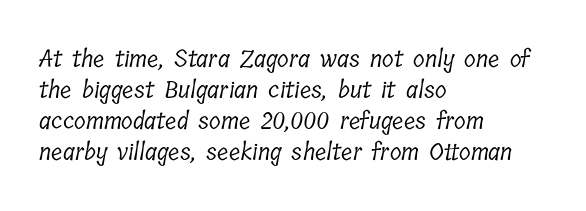
{"bold": "no", "underline": "no", "align": "left", "line_spacing": "normal", "line_spacing_ratio": 1.29, "letter_spacing": "normal", "letter_spacing_em": 0.0, "glyph_px": 24}
